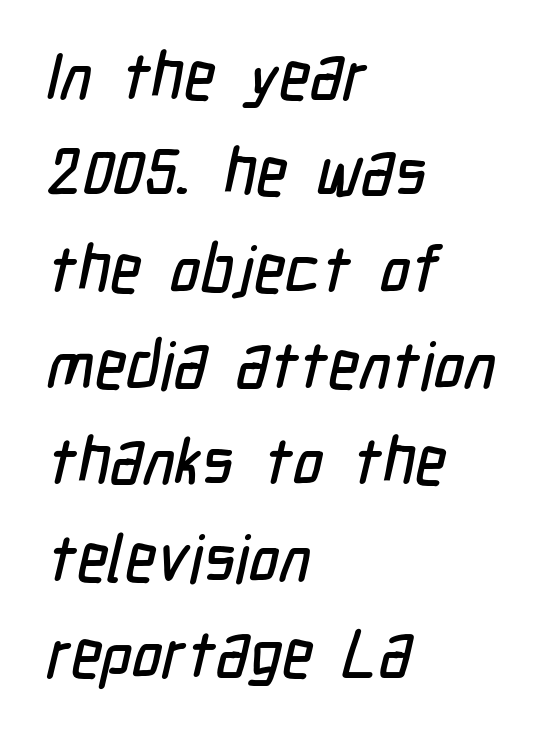
The image shows 66 px condensed sans-serif type; set left-aligned, normal line spacing (1.46x), normal letter spacing, not underlined; low stroke contrast and a medium x-height.
